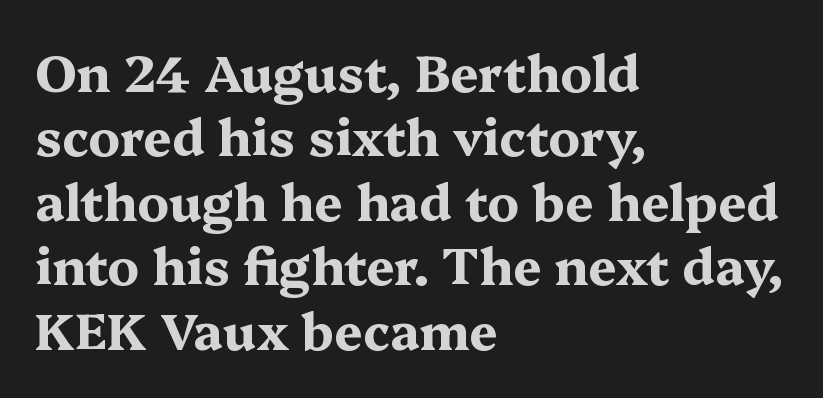
You could not count columns in this text — the font is proportionally spaced. Strong, thick strokes mark this as bold type. This is the regular roman posture of the typeface. Compared with typical paragraphs, the rows here are spaced about the same. The horizontal fit of the characters is conventional and even.
